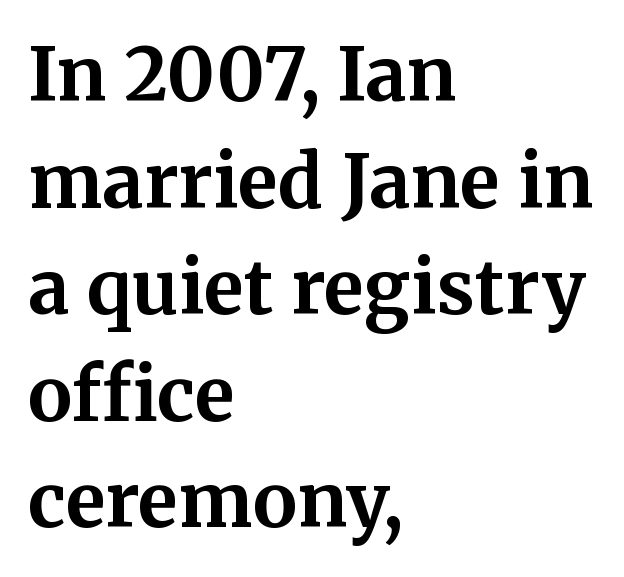
Q: Is the text bold? A: Yes.
Q: Is the text italic (slanted)? A: No, it is upright.
Q: Is the typeface a serif or a sans-serif typeface? A: Serif.
Q: Is the text underlined? A: No.
Q: How is the paragraph aligned? A: Left-aligned.
Q: Is the spacing between letters normal or unusually wide? A: Normal.
Q: Is the spacing between lines tight, normal or loose? A: Normal.
Q: Width (condensed, normal, or wide)? A: Normal.
Q: Stroke contrast? A: Medium.
Q: x-height? A: Medium.
Q: Monospaced? A: No.
